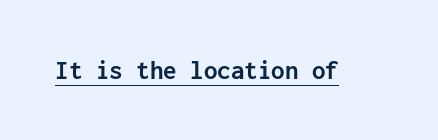
The letters stand straight up with perfectly vertical stems. Between one letter and the next there's only the usual sliver of space. Underlining? Definitely there. Strokes here are thick enough to call this a true bold.
